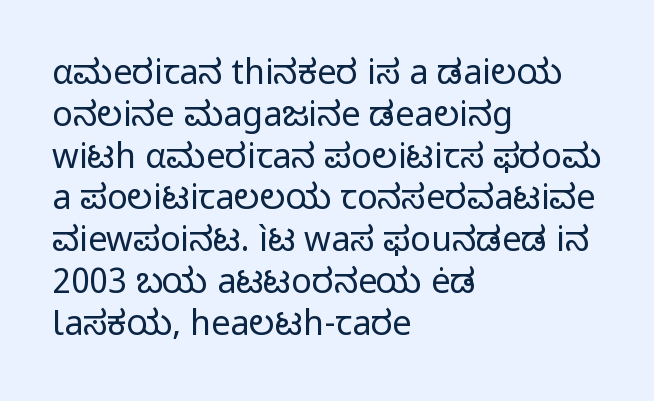
The image shows 34 px regular-weight sans-serif type, upright; set left-aligned, line spacing 1.23x, normal letter spacing, not underlined; low stroke contrast and a medium x-height.
